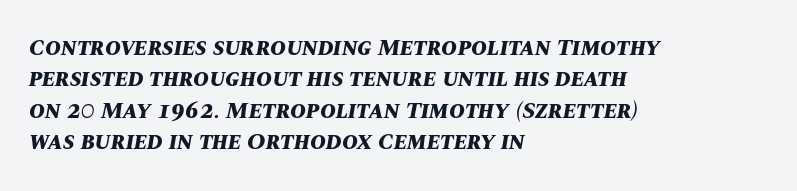
This sample uses plain, unmodified letter spacing. Honestly, the row spacing looks completely unremarkable. The words here are not underlined. This rendering uses left alignment, leaving the right contour irregular. Rendered with sloped, italic letterforms.
